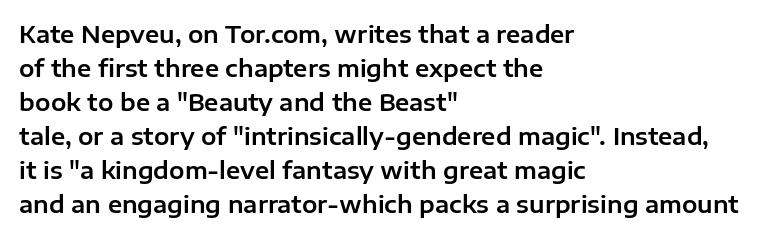
Q: Is the text italic (slanted)? A: No, it is upright.
Q: Is the text underlined? A: No.
Q: How is the paragraph aligned? A: Left-aligned.
Q: Is the spacing between letters normal or unusually wide? A: Normal.
Q: Is the spacing between lines tight, normal or loose? A: Normal.
